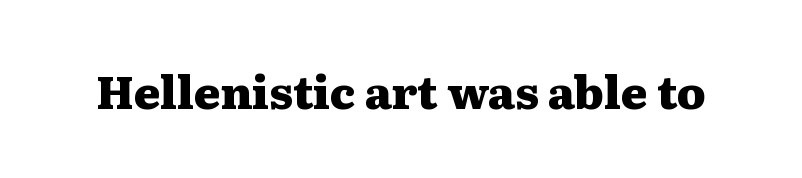
The image shows 45 px heavy, wide serif type, upright; set normal letter spacing, not underlined; medium stroke contrast and a medium x-height.
